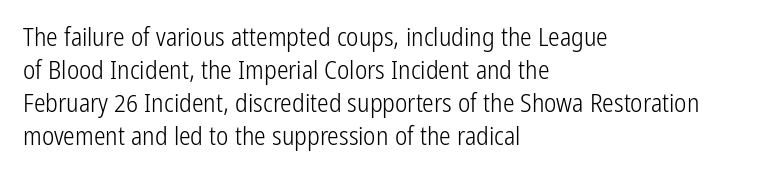
{"italic": "no", "bold": "no", "underline": "no", "align": "left", "line_spacing": "normal", "line_spacing_ratio": 1.27, "letter_spacing": "normal", "letter_spacing_em": 0.0, "glyph_px": 26}
